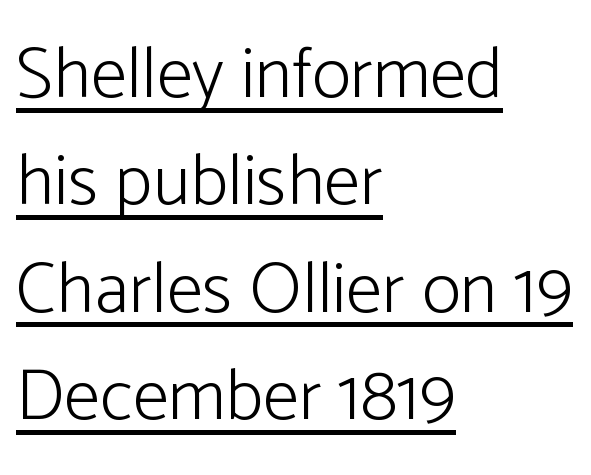
The image shows 73 px light sans-serif type, upright; set left-aligned, normal line spacing (1.47x), normal letter spacing, underlined; low stroke contrast and a medium x-height.
